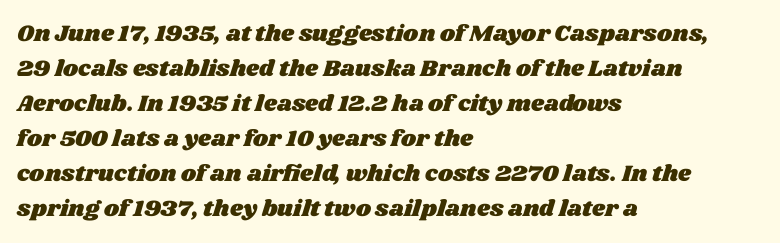
Q: Is the text underlined? A: No.
Q: How is the paragraph aligned? A: Left-aligned.
Q: Is the spacing between letters normal or unusually wide? A: Normal.
Q: Is the spacing between lines tight, normal or loose? A: Normal.
